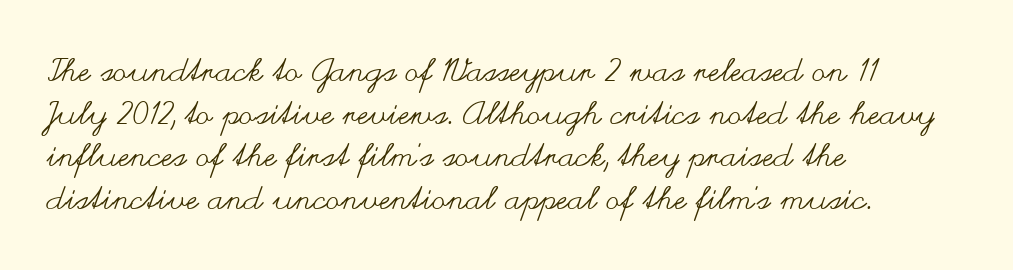
The image shows 32 px regular-weight, wide type; set left-aligned, normal line spacing (1.33x), normal letter spacing, not underlined; medium stroke contrast and a small x-height.
